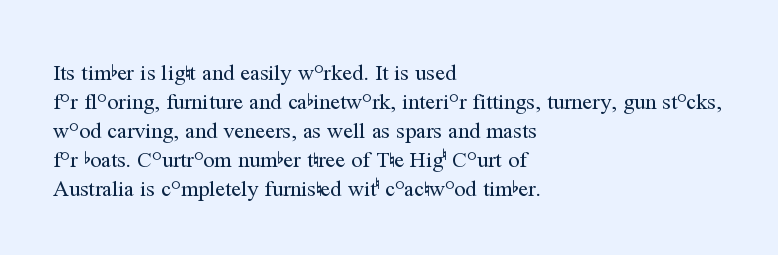
Q: Is the text bold? A: No.
Q: Is the text italic (slanted)? A: No, it is upright.
Q: Is the text underlined? A: No.
Q: How is the paragraph aligned? A: Left-aligned.
Q: Is the spacing between letters normal or unusually wide? A: Normal.
Q: Is the spacing between lines tight, normal or loose? A: Normal.
